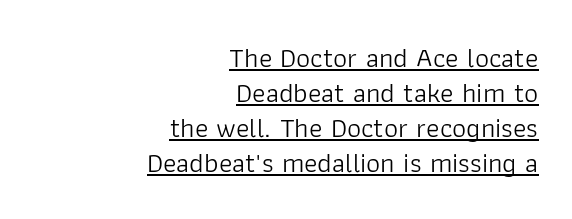
{"serif": "no", "italic": "no", "bold": "no", "weight": "light", "width": "normal", "stroke_contrast": "low", "x_height": "medium", "monospaced": "no", "underline": "yes", "align": "right", "line_spacing": "normal", "line_spacing_ratio": 1.25, "letter_spacing": "normal", "letter_spacing_em": 0.0, "glyph_px": 28}
